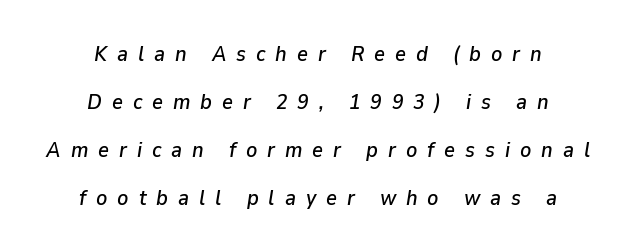
The image shows 21 px text type, italic (leaning right); set centered, loose line spacing (2.28x), unusually wide letter spacing (+0.47 em), not underlined.
